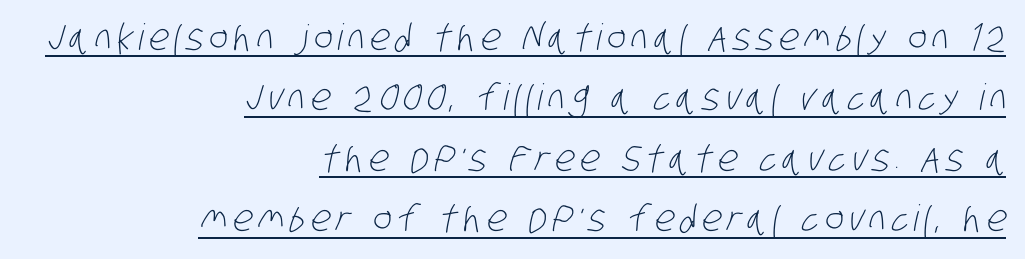
The image shows 36 px light, condensed sans-serif type; set right-aligned, normal line spacing (1.68x), underlined; low stroke contrast and a large x-height.
